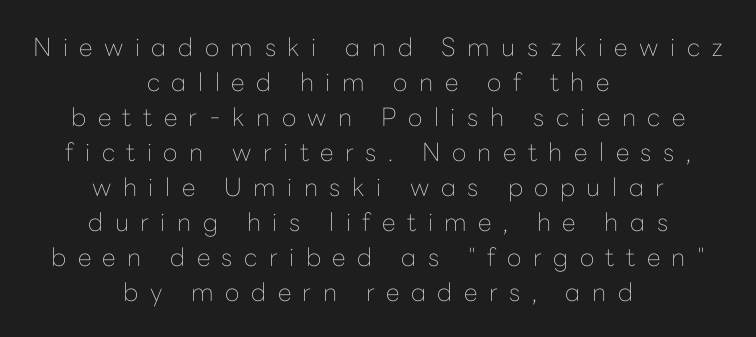
The image shows 25 px text type, upright; set centered, normal line spacing (1.4x), unusually wide letter spacing (+0.46 em), not underlined.
